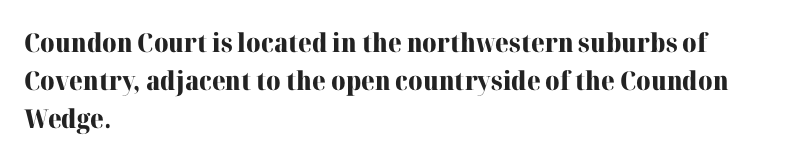
Q: Is the text bold? A: Yes.
Q: Is the text italic (slanted)? A: No, it is upright.
Q: Is the text underlined? A: No.
Q: How is the paragraph aligned? A: Left-aligned.
Q: Is the spacing between letters normal or unusually wide? A: Normal.
Q: Is the spacing between lines tight, normal or loose? A: Normal.
